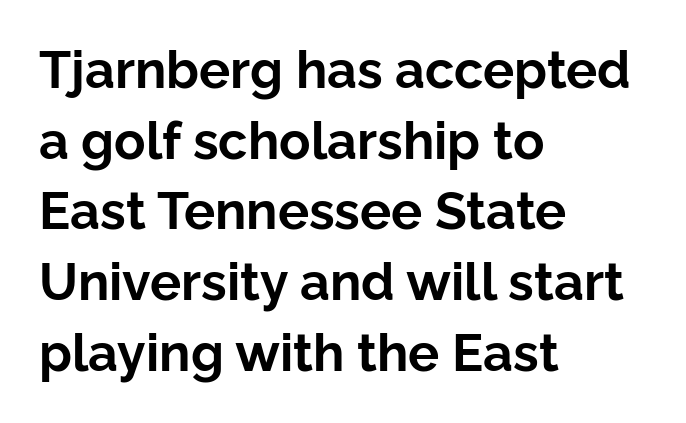
The image shows 52 px bold sans-serif type, upright; set left-aligned, normal line spacing (1.36x), normal letter spacing, not underlined; low stroke contrast and a medium x-height.
